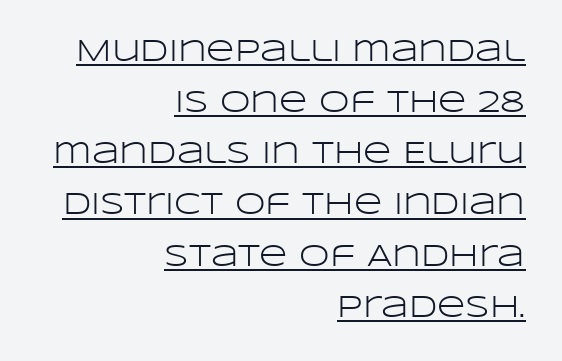
The image shows 31 px light, wide sans-serif type, upright; set right-aligned, normal line spacing (1.65x), normal letter spacing, underlined; low stroke contrast and a large x-height.
